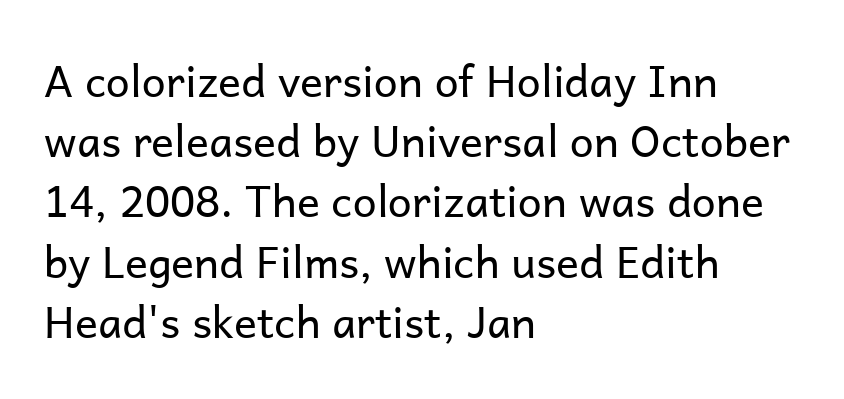
Underlining? Definitely not there. The tracking reads as untouched default to a designer's eye. Whoever set this chose a conventional vertical rhythm. The specimen reads as upright at a glance. The text was rendered using a sans face with plain stroke endings. The lines are quadded left.
